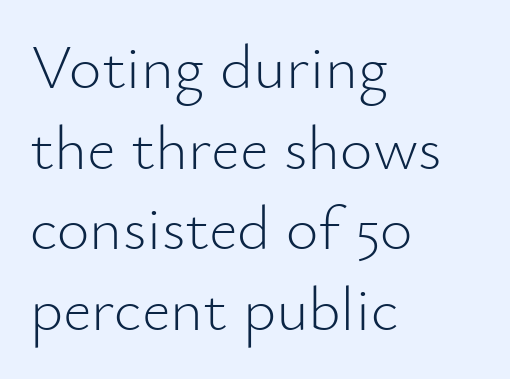
Q: Is the text bold? A: No.
Q: Is the text italic (slanted)? A: No, it is upright.
Q: Is the typeface a serif or a sans-serif typeface? A: Sans-serif.
Q: Is the text underlined? A: No.
Q: How is the paragraph aligned? A: Left-aligned.
Q: Is the spacing between letters normal or unusually wide? A: Normal.
Q: Is the spacing between lines tight, normal or loose? A: Normal.
Q: Width (condensed, normal, or wide)? A: Normal.
Q: Stroke contrast? A: Low.
Q: x-height? A: Small.
Q: Monospaced? A: No.
